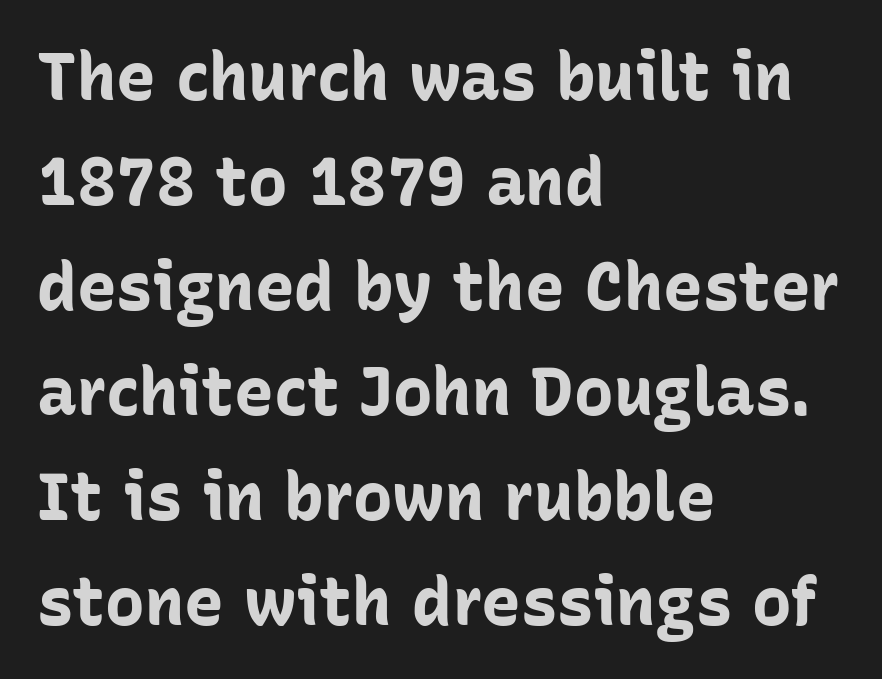
The image shows 66 px bold sans-serif type, upright; set left-aligned, normal line spacing (1.59x), normal letter spacing, not underlined; low stroke contrast and a medium x-height.
